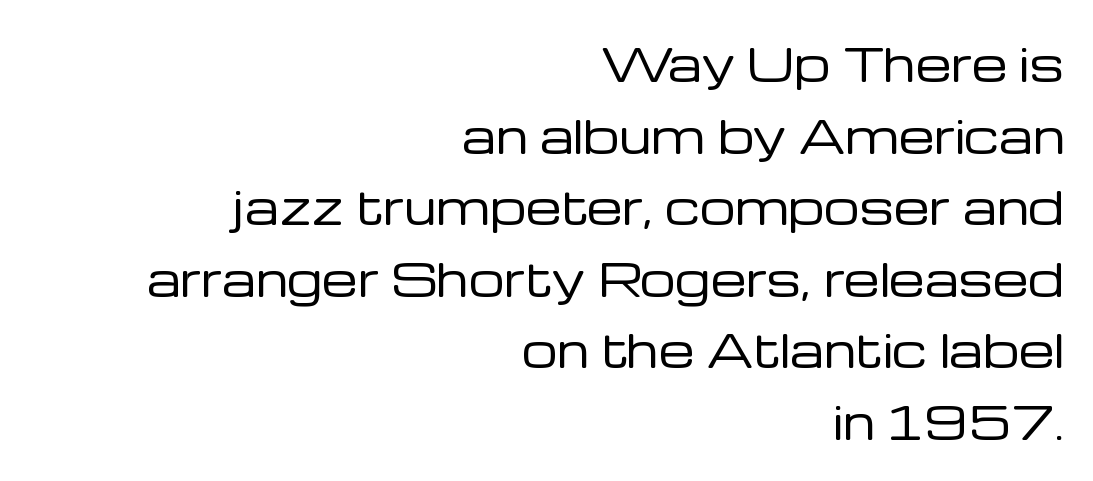
The image shows 45 px regular-weight sans-serif type, upright; set right-aligned, normal line spacing (1.59x), normal letter spacing, not underlined; low stroke contrast and a medium x-height.
